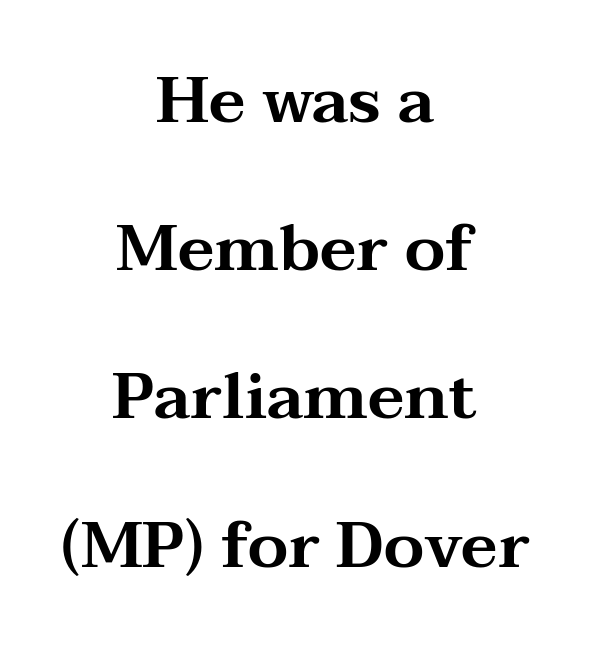
The image shows 65 px wide serif type, upright; set centered, loose line spacing (2.28x), normal letter spacing, not underlined; medium stroke contrast and a medium x-height.
